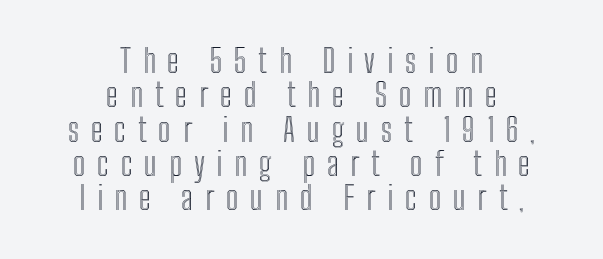
{"italic": "no", "width": "condensed", "x_height": "medium", "monospaced": "no", "underline": "no", "align": "center", "line_spacing": "tight", "line_spacing_ratio": 1.04, "letter_spacing": "wide", "letter_spacing_em": 0.36, "glyph_px": 33}
